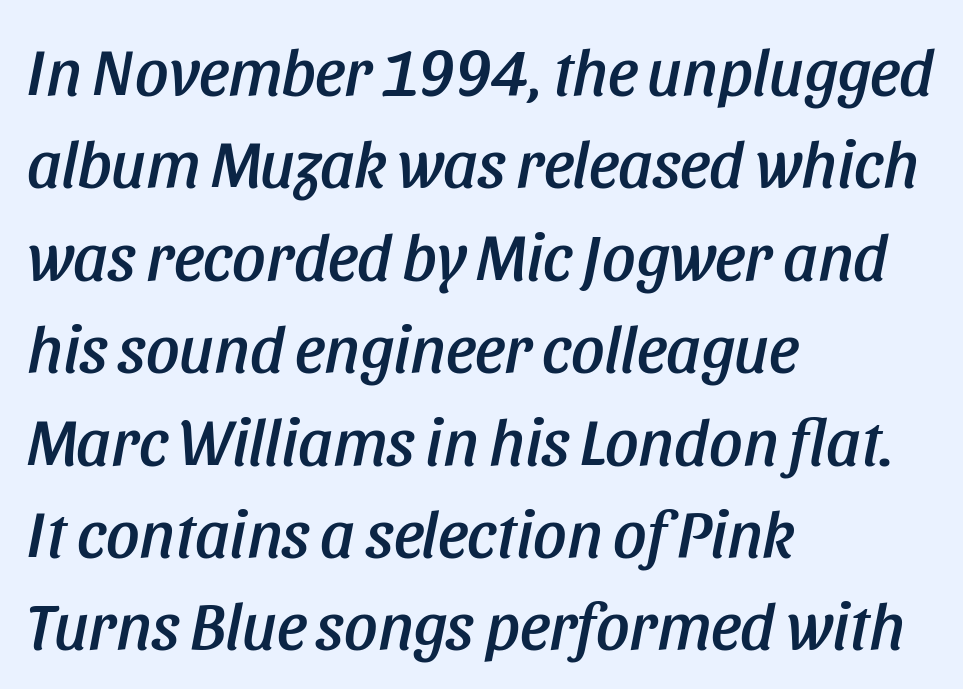
Spacing verdict: proportional, widths tailored to each character. Visually the block forms a straight wall on the left and a jagged coastline on the right. Tracking value appears to be zero — textbook default spacing. Underline: absent. Designer's note — italics engaged.
